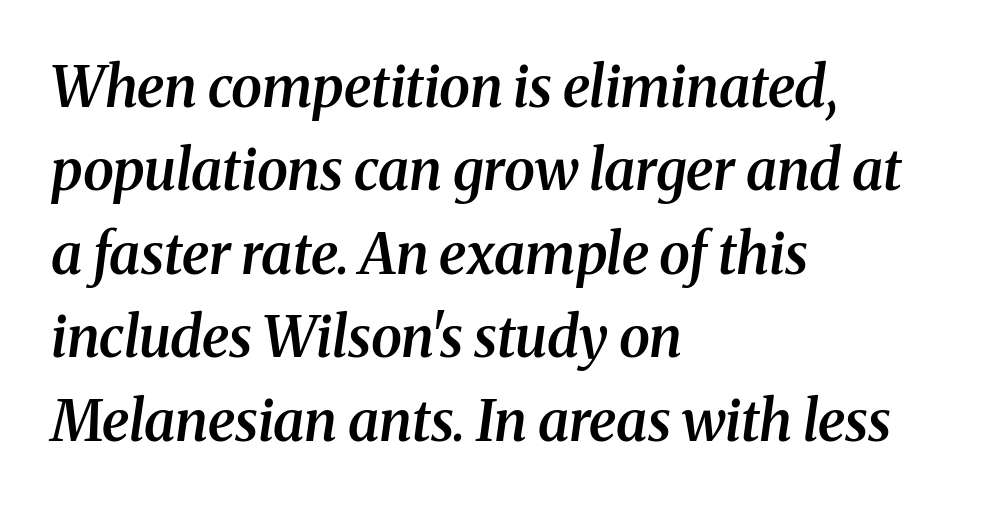
These lines carry some extra weight — a demibold, not a full bold. Honestly, there is no underline to notice here at all. Think of a printed novel: that variable character pitch is what you see here. Compared with ordinary roman type, these characters are visibly tilted.
